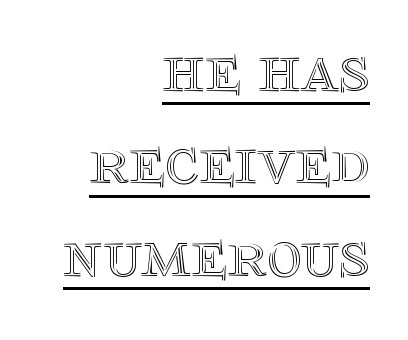
The image shows 67 px text type, upright; set right-aligned, normal line spacing (1.38x), normal letter spacing, underlined; a large x-height.
